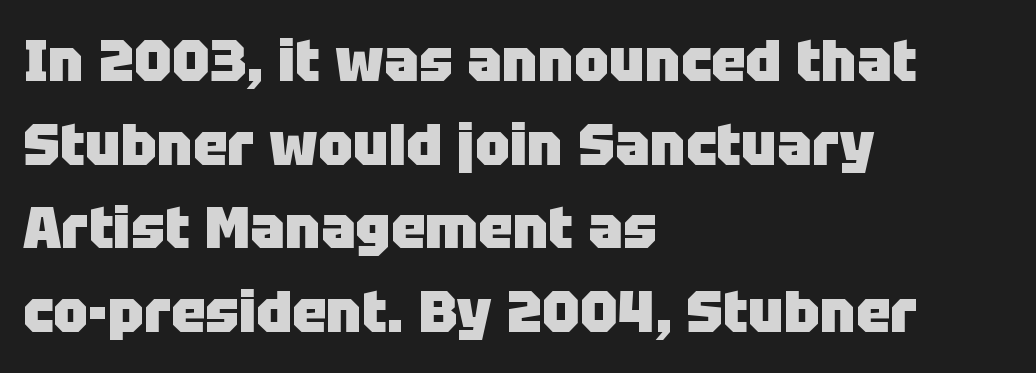
Q: Is the text bold? A: Yes.
Q: Is the text italic (slanted)? A: No, it is upright.
Q: Is the typeface a serif or a sans-serif typeface? A: Sans-serif.
Q: Is the text underlined? A: No.
Q: How is the paragraph aligned? A: Left-aligned.
Q: Is the spacing between letters normal or unusually wide? A: Normal.
Q: Is the spacing between lines tight, normal or loose? A: Normal.
Q: Width (condensed, normal, or wide)? A: Normal.
Q: Stroke contrast? A: Low.
Q: x-height? A: Large.
Q: Monospaced? A: No.
